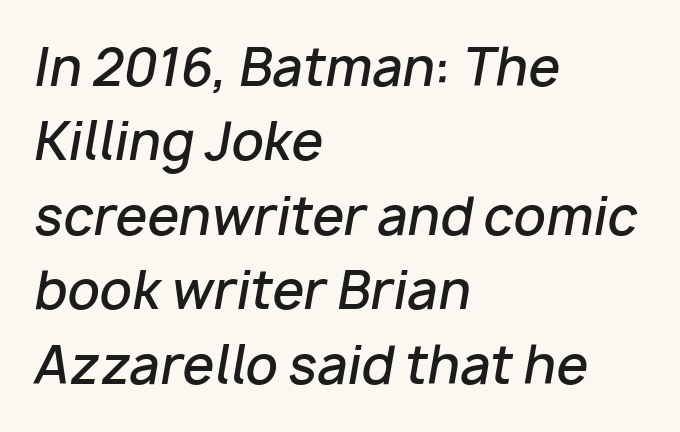
The image shows 51 px semibold type, italic (leaning right); set left-aligned, normal line spacing (1.46x), normal letter spacing, not underlined; low stroke contrast and a medium x-height.
